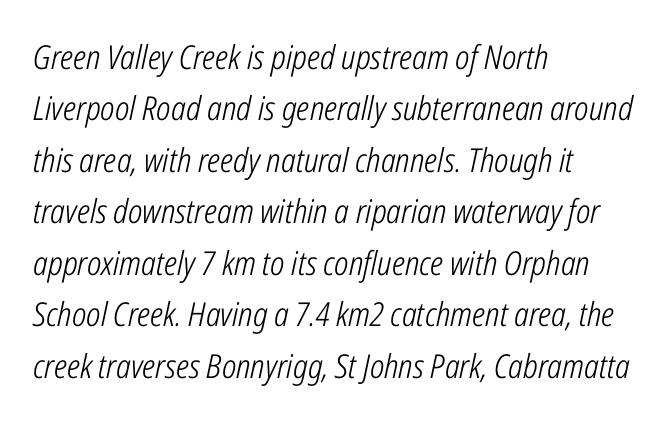
The image shows 33 px light, condensed type, italic (leaning right); set left-aligned, normal line spacing (1.56x), normal letter spacing, not underlined; low stroke contrast and a medium x-height.
